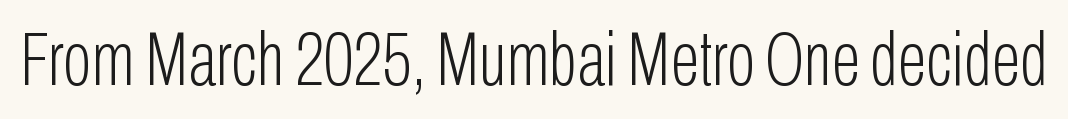
The gaps between neighbouring characters are ordinary and unremarkable. Posture: upright roman. The strokes are not fattened; the text isn't bold. Underlining? Definitely not there.
